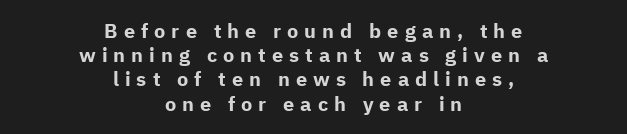
Plenty of ink on the page — the face is bold. The passage is arranged like a title page — every line centered. Quick note: underline off. Here the glyphs are tracked loosely, breaking word shapes into spaced letters. Nope, not italic — everything's standing straight.
